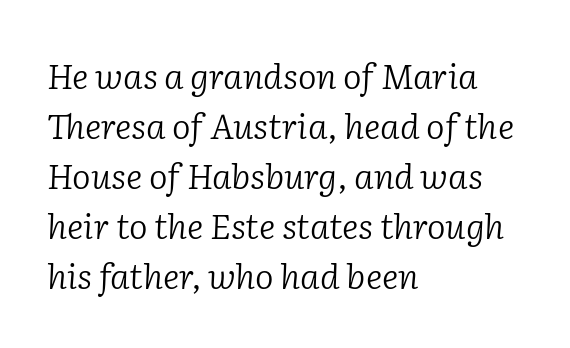
Q: Is the text bold? A: No.
Q: Is the text italic (slanted)? A: Yes, it leans right by about 2 degrees.
Q: Is the typeface a serif or a sans-serif typeface? A: Serif.
Q: Is the text underlined? A: No.
Q: How is the paragraph aligned? A: Left-aligned.
Q: Is the spacing between letters normal or unusually wide? A: Normal.
Q: Is the spacing between lines tight, normal or loose? A: Normal.
Q: Width (condensed, normal, or wide)? A: Normal.
Q: Stroke contrast? A: Low.
Q: x-height? A: Medium.
Q: Monospaced? A: No.
